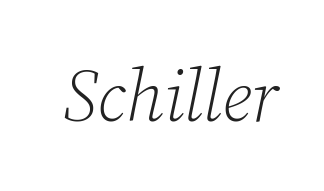
{"serif": "yes", "italic": "yes", "lean": "right", "slant_degrees": 12, "bold": "no", "weight": "light", "width": "normal", "stroke_contrast": "low", "x_height": "medium", "monospaced": "no", "underline": "no", "letter_spacing": "normal", "letter_spacing_em": 0.0, "glyph_px": 73}
